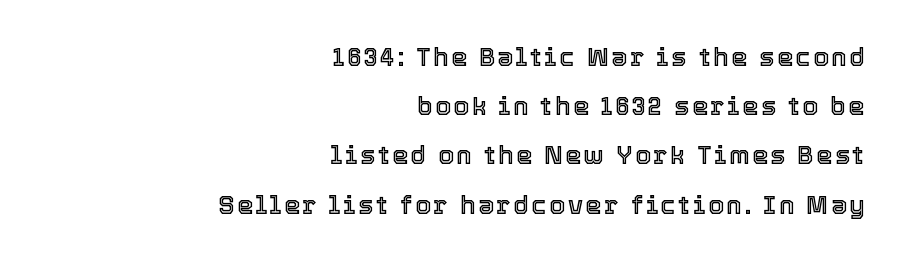
Q: Is the text italic (slanted)? A: No, it is upright.
Q: Is the text underlined? A: No.
Q: How is the paragraph aligned? A: Right-aligned.
Q: Is the spacing between lines tight, normal or loose? A: Loose.
